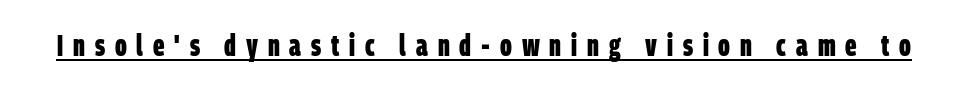
Observe the absence of serifs on each vertical stroke in this sample. The typesetter has applied underlining to the passage shown. How are the letters spaced? Widely, with obvious added tracking. These words are printed bold, with thick strokes throughout. You could not count columns in this text — the font is proportionally spaced.
